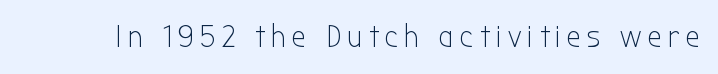
The glyphs are unaccompanied by any horizontal stroke below them. Posture: straight, roman, zero tilt. Note the varied advance widths — an 'i' is clearly narrower than an 'm'. Serifs: no, the terminals of the letterforms are clean. Tracking value appears strongly positive — letters spread wide. The cut favours lightness, reaching ordinary text weight at its darkest.
